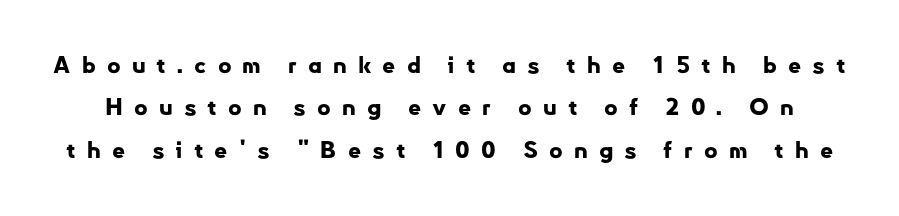
Q: Is the text bold? A: Yes.
Q: Is the text italic (slanted)? A: No, it is upright.
Q: Is the text underlined? A: No.
Q: Is the spacing between letters normal or unusually wide? A: Unusually wide.
